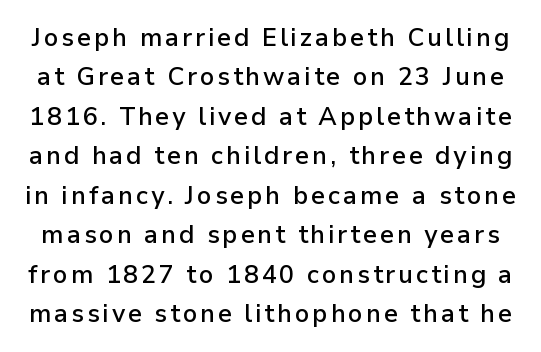
Designer's note — italics off, roman on. A typesetter would call this leading conventional body-copy spacing. The gap between lines stays unmarked. These words are printed semibold, heavier than regular yet not bold.
